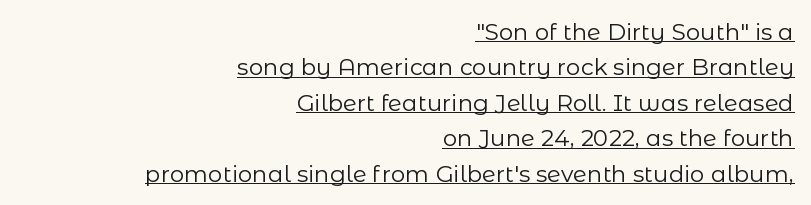
Q: Is the text bold? A: No.
Q: Is the text italic (slanted)? A: No, it is upright.
Q: Is the text underlined? A: Yes.
Q: How is the paragraph aligned? A: Right-aligned.
Q: Is the spacing between letters normal or unusually wide? A: Normal.
Q: Is the spacing between lines tight, normal or loose? A: Normal.
